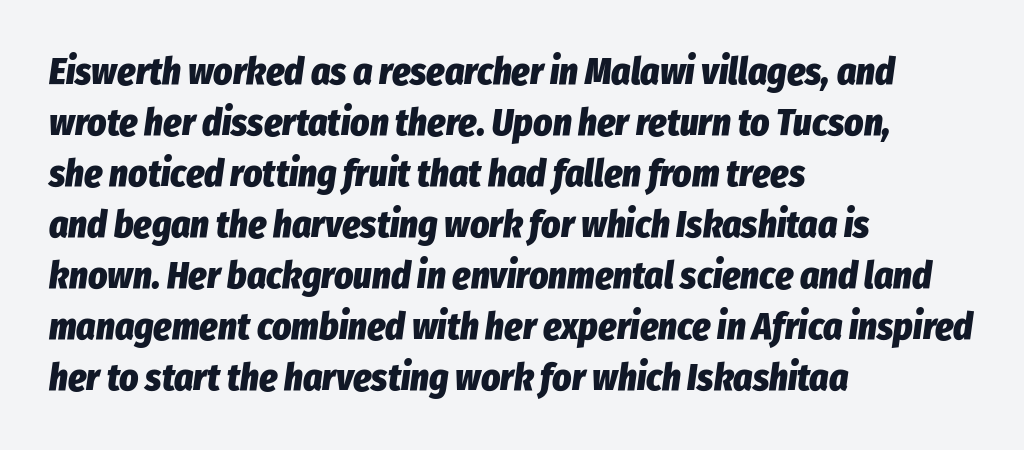
The string is rendered with underlining switched off. This sample has the flowing, uneven cadence of proportional lettering. Heavy-handed strokes throughout: this text is bold. What's the leading like? Ordinary, nothing unusual. Horizontally, the lines are justified to the leading edge only.
